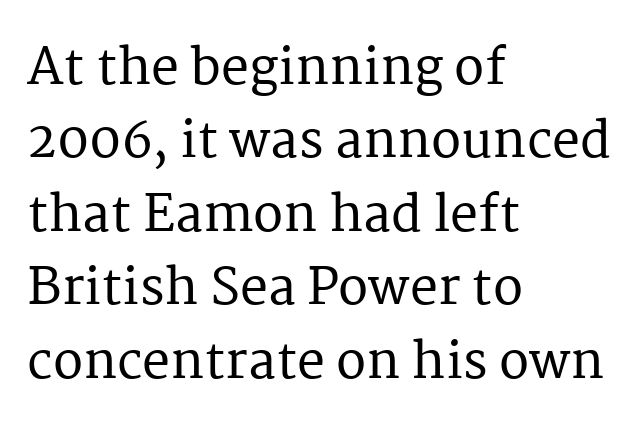
{"serif": "yes", "italic": "no", "width": "normal", "stroke_contrast": "medium", "x_height": "medium", "monospaced": "no", "underline": "no", "align": "left", "line_spacing": "normal", "line_spacing_ratio": 1.47, "letter_spacing": "normal", "letter_spacing_em": 0.0, "glyph_px": 50}
